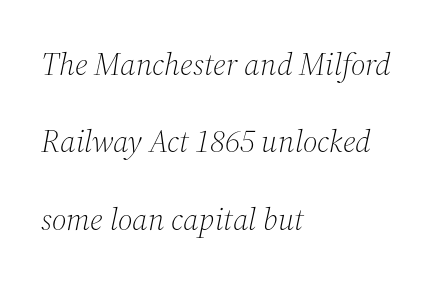
{"serif": "yes", "italic": "yes", "lean": "right", "slant_degrees": 12, "bold": "no", "weight": "light", "width": "normal", "stroke_contrast": "medium", "x_height": "medium", "monospaced": "no", "underline": "no", "align": "left", "line_spacing": "loose", "line_spacing_ratio": 2.42, "letter_spacing": "normal", "letter_spacing_em": 0.0, "glyph_px": 32}
